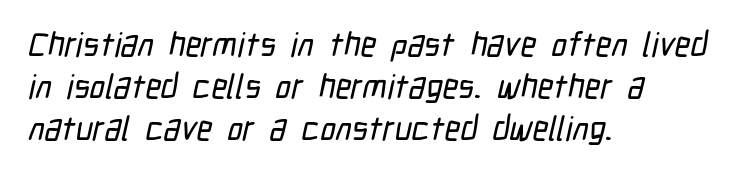
The image shows 34 px condensed sans-serif type; set left-aligned, line spacing 1.23x, normal letter spacing, not underlined; low stroke contrast and a medium x-height.
